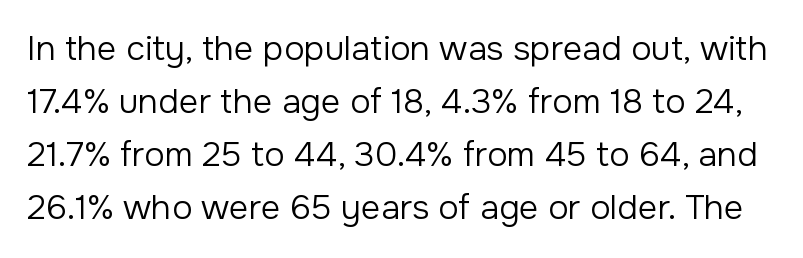
{"serif": "no", "italic": "no", "bold": "no", "weight": "regular", "width": "normal", "stroke_contrast": "low", "x_height": "medium", "monospaced": "no", "underline": "no", "line_spacing": "normal", "line_spacing_ratio": 1.56, "letter_spacing": "normal", "letter_spacing_em": 0.0, "glyph_px": 34}
